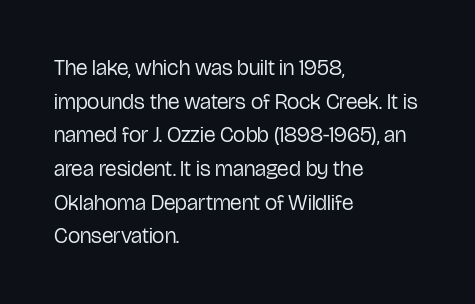
The image shows 22 px text type, upright; set left-aligned, normal line spacing (1.53x), normal letter spacing, not underlined.
